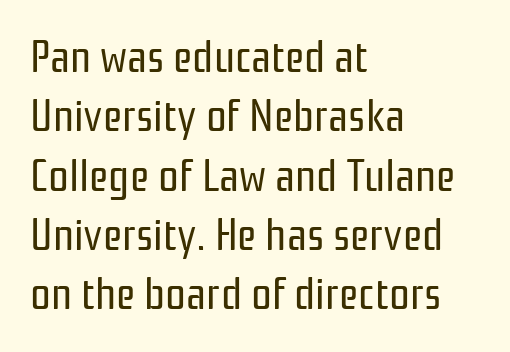
The image shows 46 px regular-weight, condensed sans-serif type, upright; set left-aligned, normal line spacing (1.29x), normal letter spacing, not underlined; low stroke contrast and a medium x-height.
